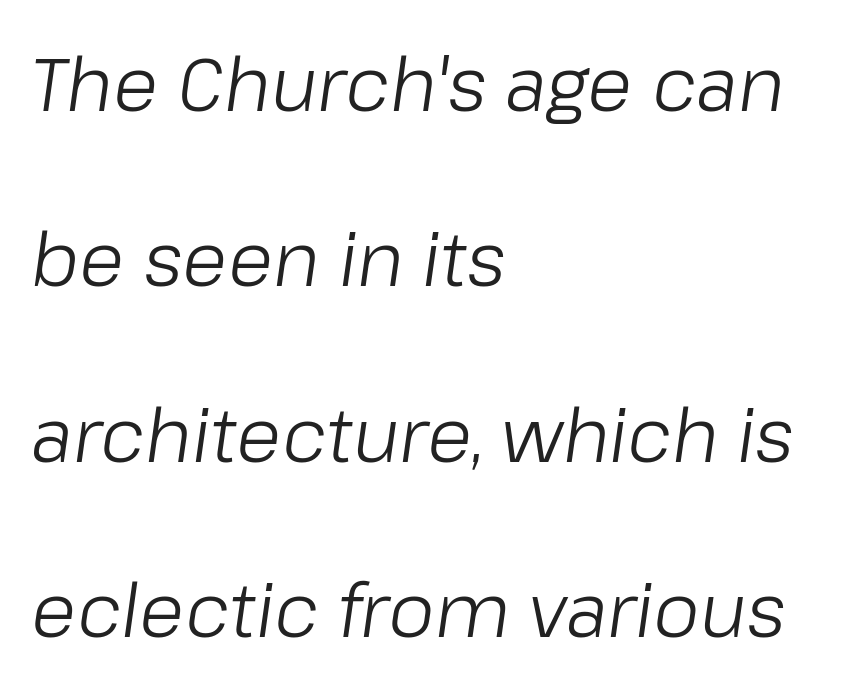
{"italic": "yes", "lean": "right", "slant_degrees": 8, "bold": "no", "weight": "light", "width": "normal", "stroke_contrast": "low", "x_height": "medium", "monospaced": "no", "underline": "no", "align": "left", "line_spacing": "loose", "line_spacing_ratio": 2.37, "letter_spacing": "normal", "letter_spacing_em": 0.0, "glyph_px": 74}
